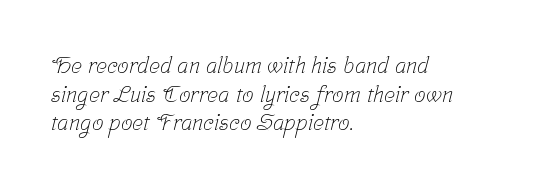
{"bold": "no", "underline": "no", "align": "left", "line_spacing": "normal", "line_spacing_ratio": 1.25, "letter_spacing": "normal", "letter_spacing_em": 0.0, "glyph_px": 23}
